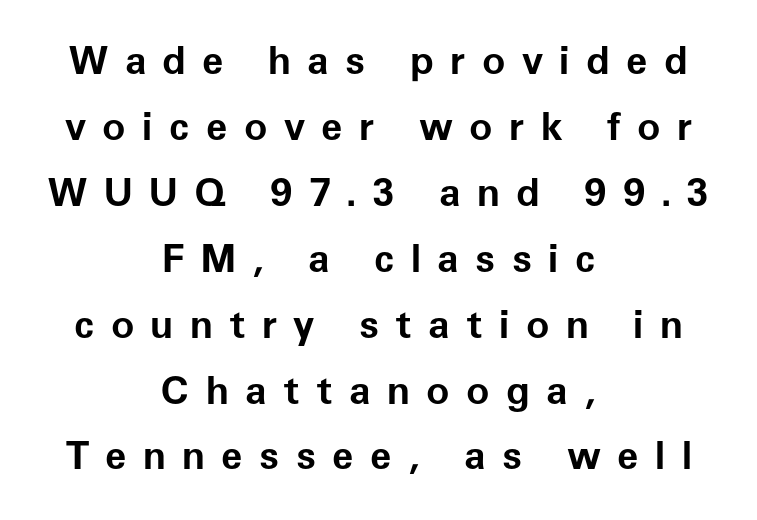
Q: Is the text bold? A: Yes.
Q: Is the text italic (slanted)? A: No, it is upright.
Q: Is the typeface a serif or a sans-serif typeface? A: Sans-serif.
Q: Is the text underlined? A: No.
Q: How is the paragraph aligned? A: Centered.
Q: Is the spacing between letters normal or unusually wide? A: Unusually wide.
Q: Is the spacing between lines tight, normal or loose? A: Normal.
Q: Width (condensed, normal, or wide)? A: Normal.
Q: Stroke contrast? A: Low.
Q: x-height? A: Medium.
Q: Monospaced? A: No.
